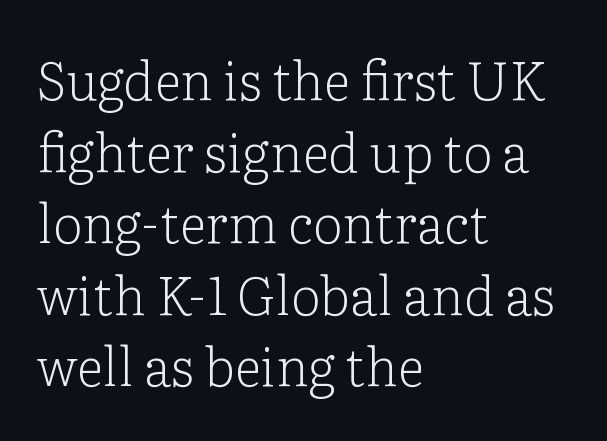
{"serif": "yes", "italic": "no", "bold": "no", "weight": "light", "width": "normal", "stroke_contrast": "low", "x_height": "medium", "monospaced": "no", "underline": "no", "align": "left", "line_spacing": "normal", "line_spacing_ratio": 1.35, "letter_spacing": "normal", "letter_spacing_em": 0.0, "glyph_px": 53}
